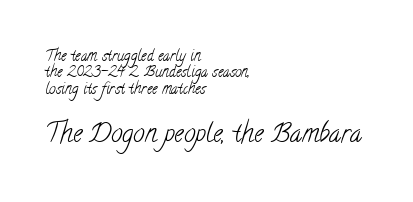
Q: Is the text bold? A: No.
Q: Is the text underlined? A: No.
Q: How is the paragraph aligned? A: Left-aligned.
Q: Is the spacing between letters normal or unusually wide? A: Normal.
Q: Is the spacing between lines tight, normal or loose? A: Tight.
Q: Which block of text is set in a larger size, the first (top) or the second (bottom)? A: The second (bottom) one.
